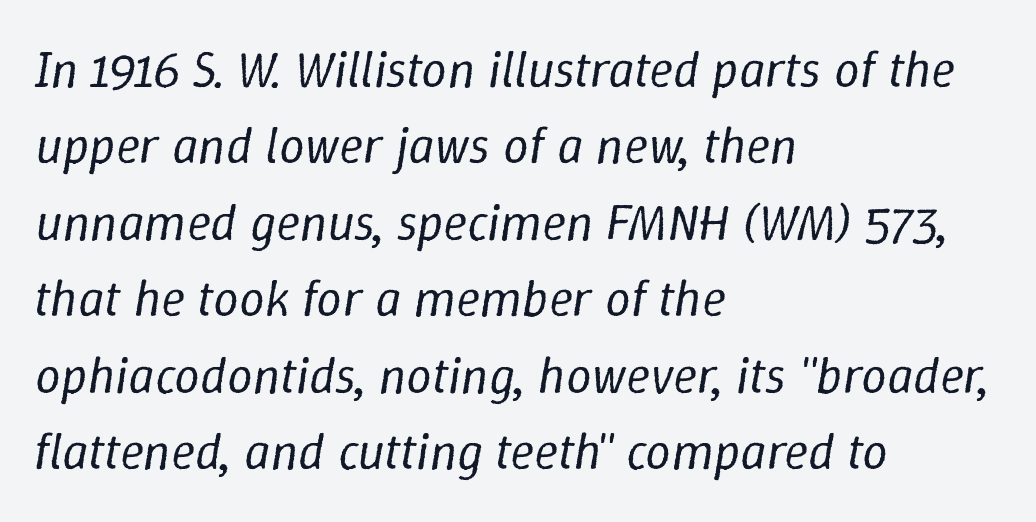
Q: Is the text bold? A: No.
Q: Is the text italic (slanted)? A: Yes, it leans right by about 9 degrees.
Q: Is the text underlined? A: No.
Q: How is the paragraph aligned? A: Left-aligned.
Q: Is the spacing between letters normal or unusually wide? A: Normal.
Q: Is the spacing between lines tight, normal or loose? A: Normal.
Q: Width (condensed, normal, or wide)? A: Normal.
Q: Stroke contrast? A: Low.
Q: x-height? A: Medium.
Q: Monospaced? A: No.
